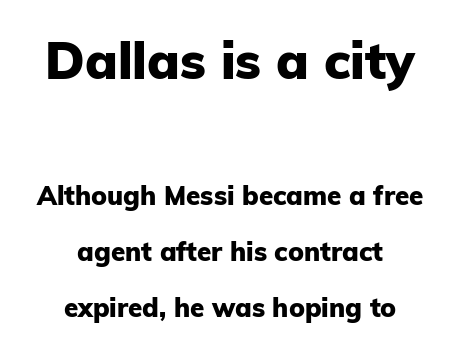
The image shows 51 px heavy sans-serif type, upright; set centered, loose line spacing (2.16x), normal letter spacing, not underlined; the first (top) block is 1.96x larger; low stroke contrast and a medium x-height.
